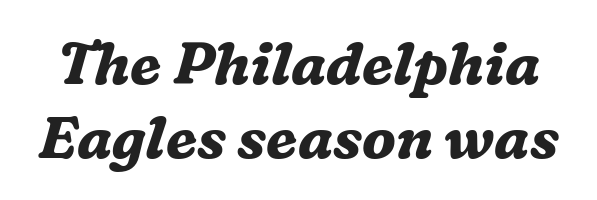
{"serif": "yes", "italic": "yes", "lean": "right", "slant_degrees": 16, "bold": "yes", "weight": "bold", "width": "normal", "stroke_contrast": "medium", "x_height": "medium", "monospaced": "no", "underline": "no", "line_spacing": "normal", "line_spacing_ratio": 1.27, "letter_spacing": "normal", "letter_spacing_em": 0.0, "glyph_px": 58}
